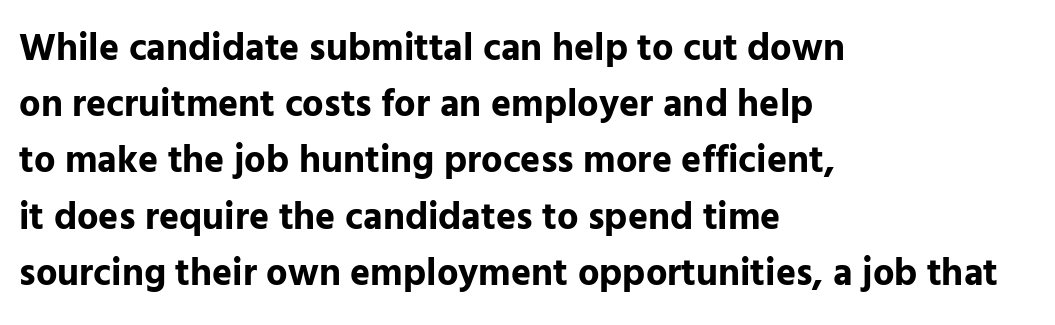
{"serif": "no", "italic": "no", "bold": "yes", "weight": "bold", "width": "normal", "stroke_contrast": "low", "x_height": "medium", "monospaced": "no", "underline": "no", "align": "left", "line_spacing": "normal", "line_spacing_ratio": 1.48, "letter_spacing": "normal", "letter_spacing_em": 0.0, "glyph_px": 38}
